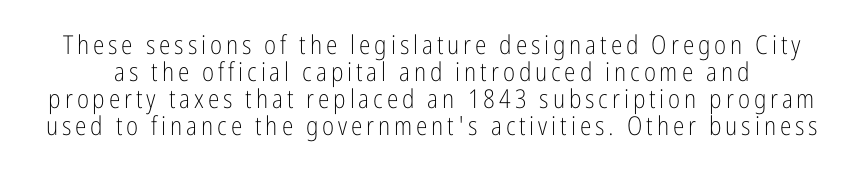
Q: Is the text bold? A: No.
Q: Is the text italic (slanted)? A: No, it is upright.
Q: Is the text underlined? A: No.
Q: Is the spacing between lines tight, normal or loose? A: Tight.
